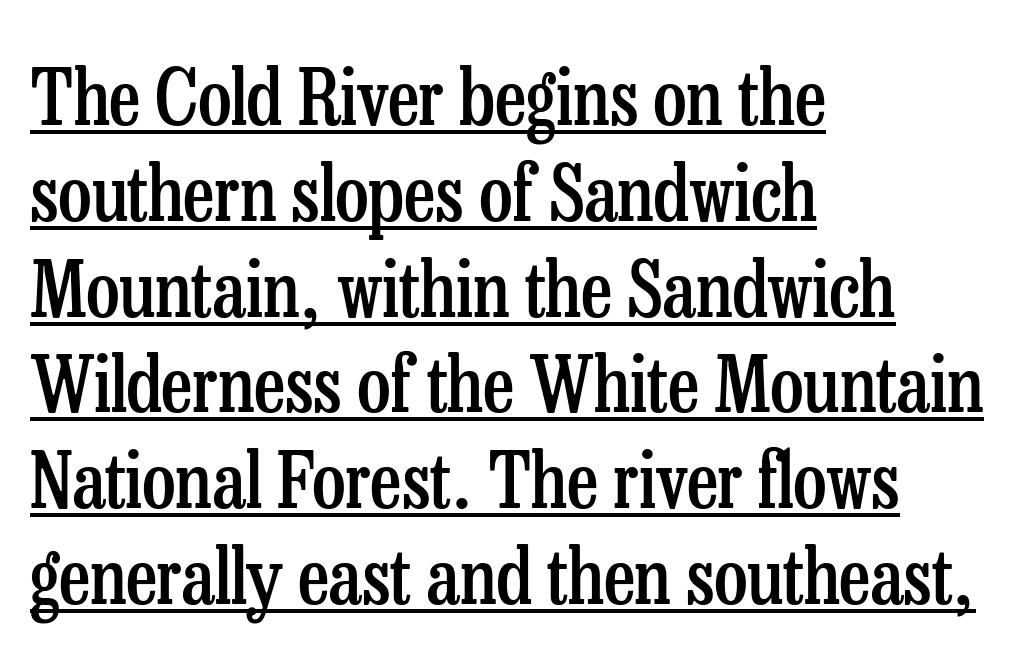
The image shows 76 px semibold, condensed serif type, upright; set left-aligned, normal line spacing (1.26x), normal letter spacing, underlined; low stroke contrast and a medium x-height.
